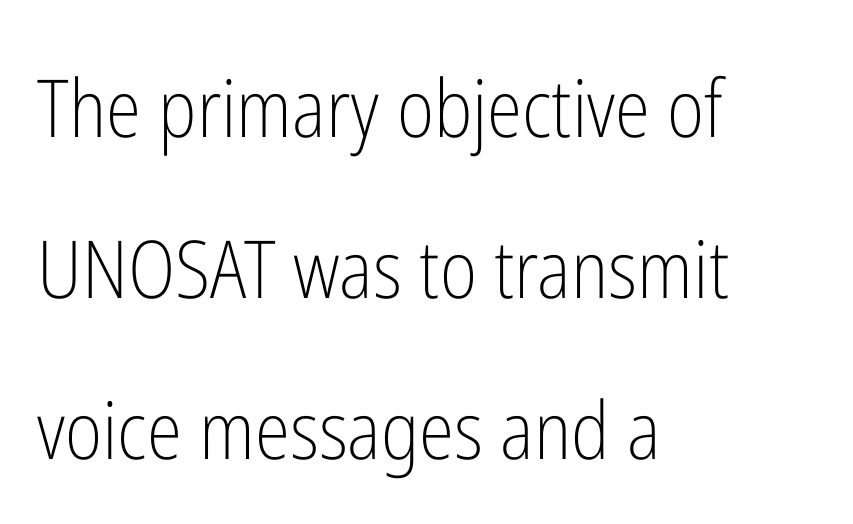
The image shows 80 px light, condensed sans-serif type, upright; set left-aligned, loose line spacing (2.01x), normal letter spacing, not underlined; low stroke contrast and a medium x-height.
